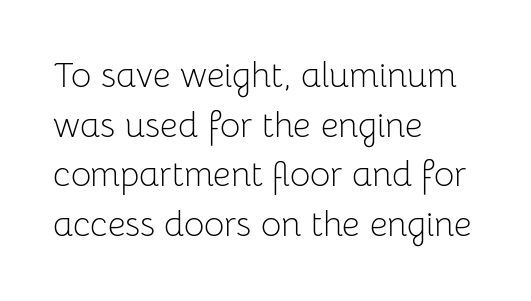
The image shows 35 px light sans-serif type, upright; set left-aligned, normal line spacing (1.42x), normal letter spacing, not underlined; low stroke contrast and a medium x-height.
